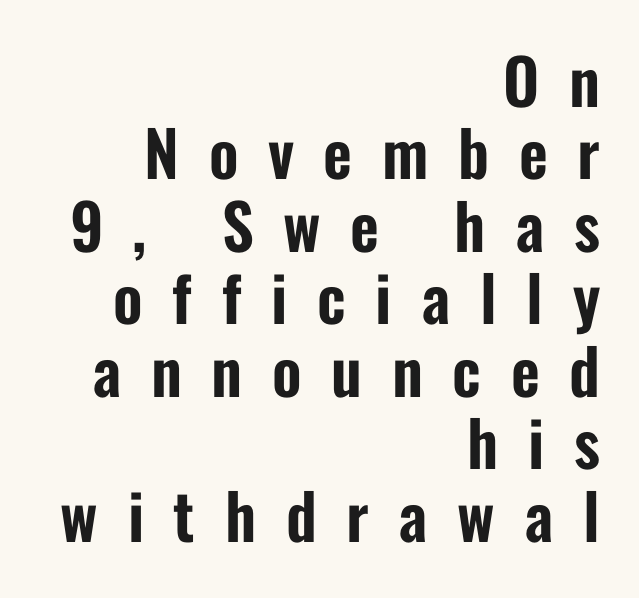
Q: Is the text italic (slanted)? A: No, it is upright.
Q: Is the typeface a serif or a sans-serif typeface? A: Sans-serif.
Q: Is the text underlined? A: No.
Q: How is the paragraph aligned? A: Right-aligned.
Q: Is the spacing between letters normal or unusually wide? A: Unusually wide.
Q: Is the spacing between lines tight, normal or loose? A: Tight.
Q: Width (condensed, normal, or wide)? A: Condensed.
Q: Stroke contrast? A: Low.
Q: x-height? A: Medium.
Q: Monospaced? A: No.
